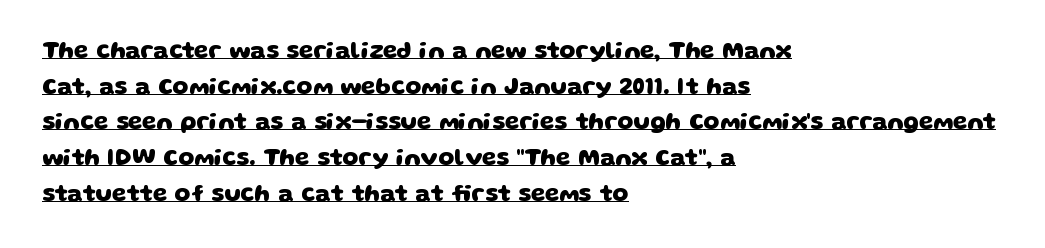
{"bold": "yes", "underline": "yes", "align": "left", "line_spacing": "normal", "line_spacing_ratio": 1.55, "letter_spacing": "normal", "letter_spacing_em": 0.0, "glyph_px": 23}
